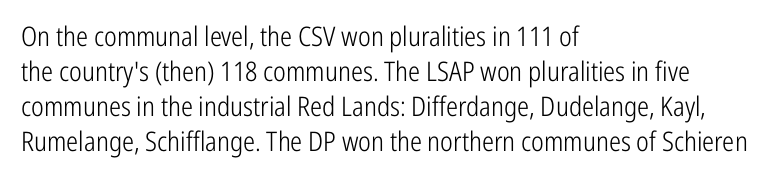
Style check: upright. Plain, unruled lines of type. The paragraph has a hard left edge and a soft right edge. This rendering leaves character spacing at its baseline value. A typesetter would call this leading conventional body-copy spacing. These glyphs show unthickened strokes, regular width or finer.
